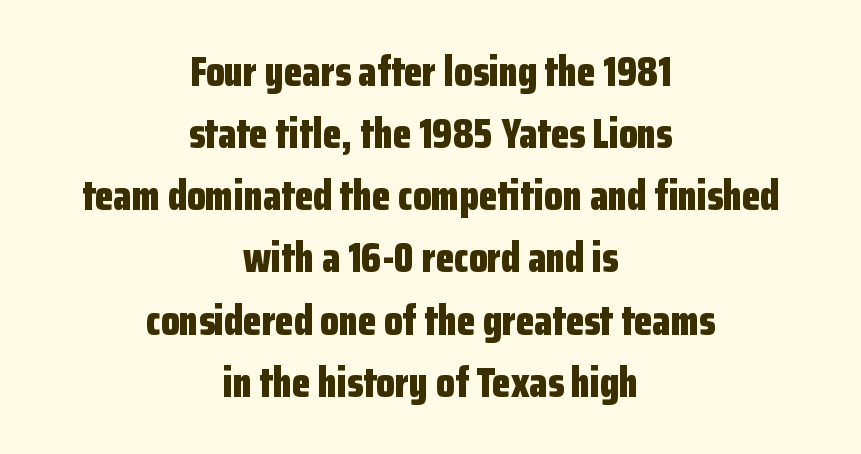
The image shows 42 px bold, condensed sans-serif type, upright; set centered, normal line spacing (1.48x), normal letter spacing, not underlined; low stroke contrast and a medium x-height.
